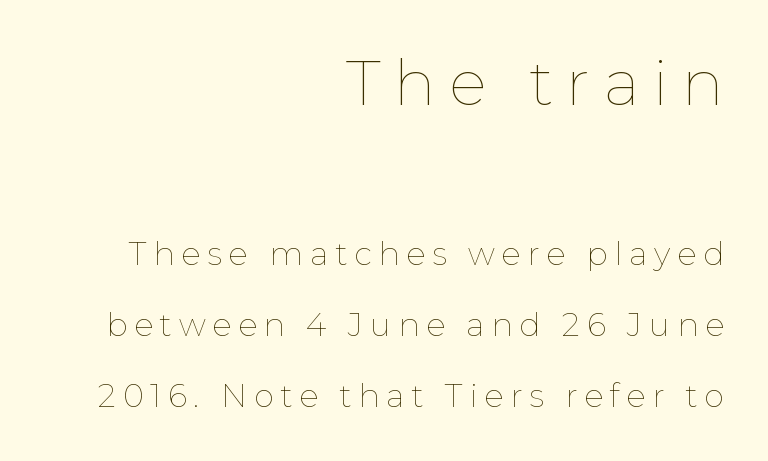
Q: Is the text bold? A: No.
Q: Is the text italic (slanted)? A: No, it is upright.
Q: Is the text underlined? A: No.
Q: How is the paragraph aligned? A: Right-aligned.
Q: Is the spacing between letters normal or unusually wide? A: Unusually wide.
Q: Is the spacing between lines tight, normal or loose? A: Loose.
Q: Which block of text is set in a larger size, the first (top) or the second (bottom)? A: The first (top) one.
Q: Width (condensed, normal, or wide)? A: Normal.
Q: Stroke contrast? A: Low.
Q: x-height? A: Medium.
Q: Monospaced? A: No.
